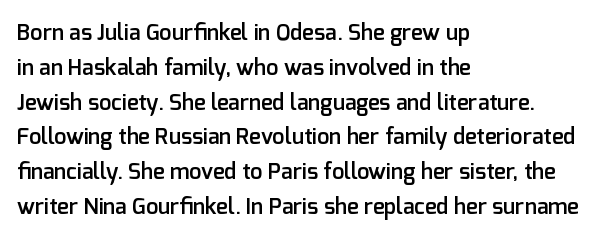
Q: Is the text bold? A: Semi-bold.
Q: Is the text italic (slanted)? A: No, it is upright.
Q: Is the text underlined? A: No.
Q: How is the paragraph aligned? A: Left-aligned.
Q: Is the spacing between letters normal or unusually wide? A: Normal.
Q: Is the spacing between lines tight, normal or loose? A: Normal.
